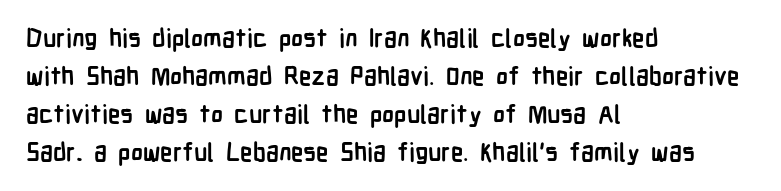
The image shows 25 px bold type, upright; set left-aligned, normal line spacing (1.52x), normal letter spacing, not underlined.
